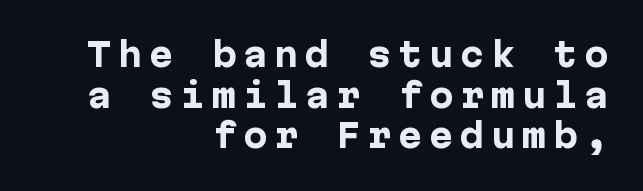
The image shows 32 px heavy sans-serif type, upright; set right-aligned, normal line spacing (1.27x), unusually wide letter spacing (+0.22 em), not underlined; low stroke contrast and a medium x-height.
